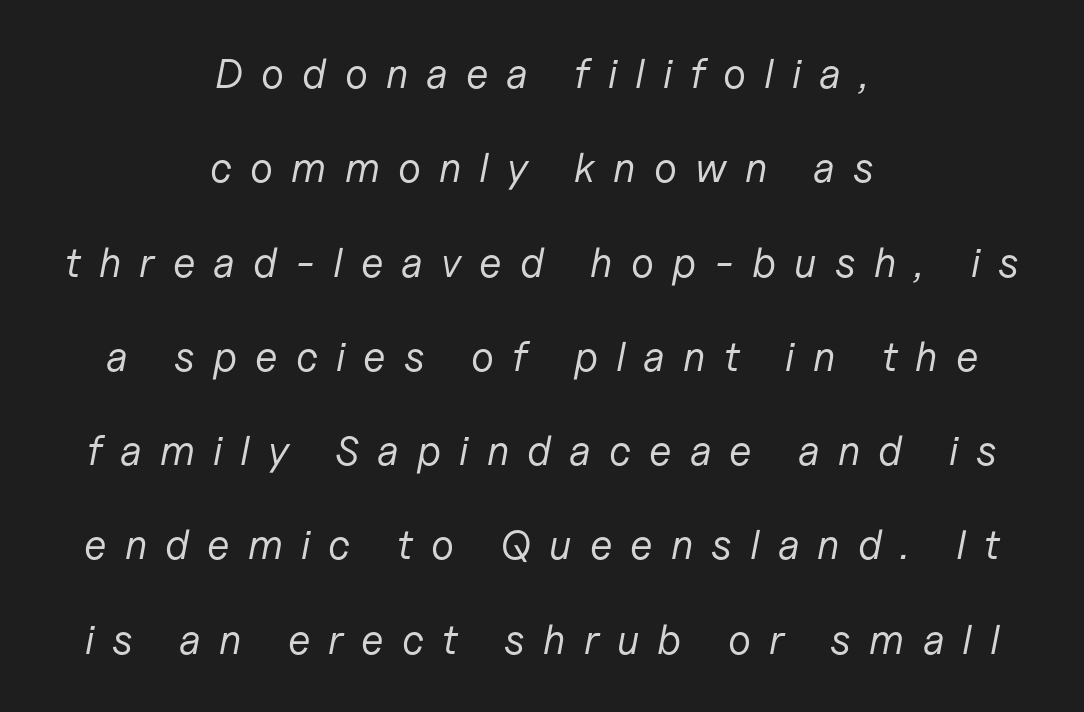
Q: Is the text bold? A: No.
Q: Is the text italic (slanted)? A: Yes, it leans right by about 11 degrees.
Q: Is the text underlined? A: No.
Q: How is the paragraph aligned? A: Centered.
Q: Is the spacing between letters normal or unusually wide? A: Unusually wide.
Q: Is the spacing between lines tight, normal or loose? A: Loose.
Q: Width (condensed, normal, or wide)? A: Normal.
Q: Stroke contrast? A: Low.
Q: x-height? A: Medium.
Q: Monospaced? A: No.
